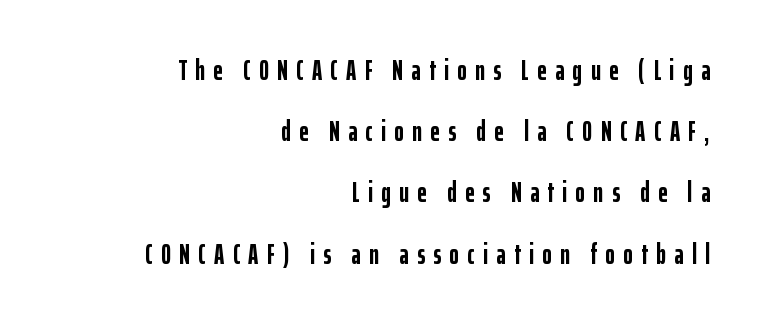
{"serif": "no", "italic": "no", "bold": "yes", "weight": "semibold", "width": "condensed", "stroke_contrast": "low", "x_height": "medium", "monospaced": "no", "underline": "no", "align": "right", "line_spacing": "loose", "line_spacing_ratio": 2.11, "letter_spacing": "wide", "letter_spacing_em": 0.29, "glyph_px": 29}
